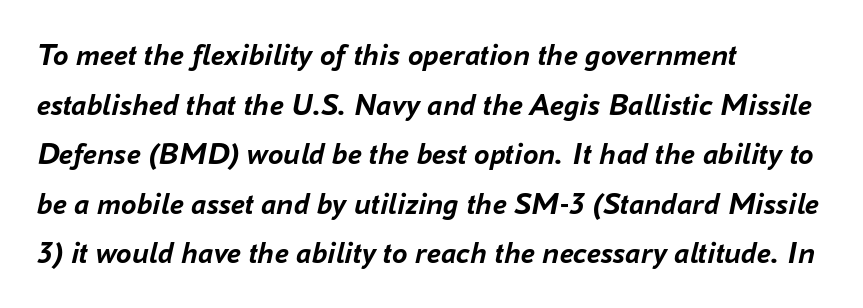
{"italic": "yes", "lean": "right", "slant_degrees": 16, "bold": "yes", "weight": "semibold", "width": "normal", "stroke_contrast": "low", "x_height": "medium", "monospaced": "no", "underline": "no", "align": "left", "line_spacing": "normal", "line_spacing_ratio": 1.6, "letter_spacing": "normal", "letter_spacing_em": 0.0, "glyph_px": 31}
